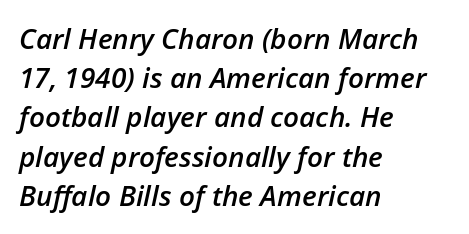
Q: Is the text bold? A: Semi-bold.
Q: Is the text italic (slanted)? A: Yes, it leans right by about 12 degrees.
Q: Is the text underlined? A: No.
Q: How is the paragraph aligned? A: Left-aligned.
Q: Is the spacing between letters normal or unusually wide? A: Normal.
Q: Is the spacing between lines tight, normal or loose? A: Normal.
Q: Width (condensed, normal, or wide)? A: Normal.
Q: Stroke contrast? A: Low.
Q: x-height? A: Medium.
Q: Monospaced? A: No.
